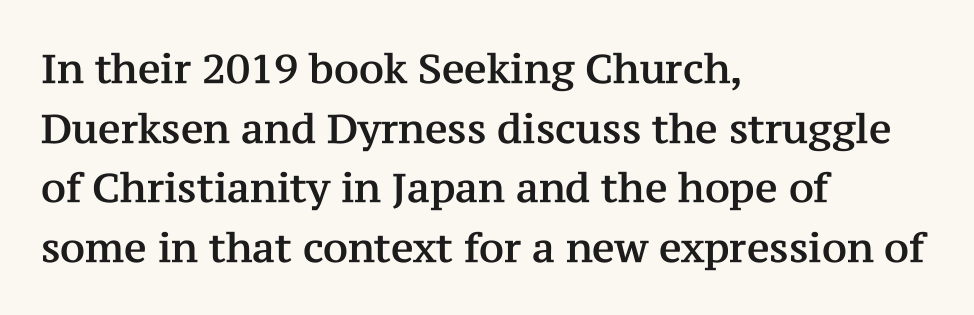
The passage shown is typeset with a serif family. Alignment: flush left. Spacing verdict: proportional, widths tailored to each character. The strip under each line holds only bare page. Designer's note — italics off, roman on.
